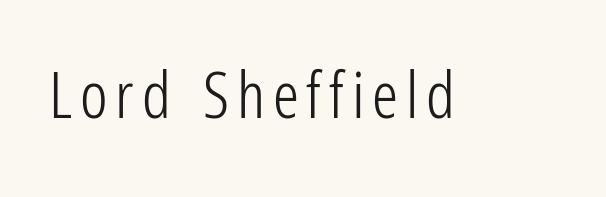
Counters stay open thanks to moderate or lighter strokes. The specimen omits any rule beneath the text block's lines. Unlike a traditional serif, this face leaves its strokes unadorned. Unlike italic type, these characters show no tilt at all. Is this a fixed-width face? No — the glyphs have proportional, varying widths.
